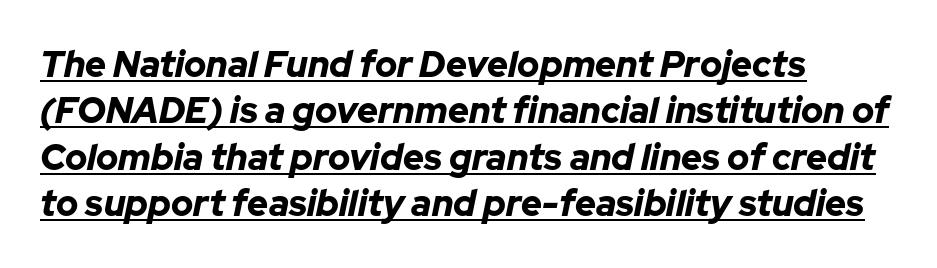
The image shows 36 px bold type, italic (leaning right); set left-aligned, normal line spacing (1.29x), normal letter spacing, underlined; low stroke contrast and a medium x-height.
